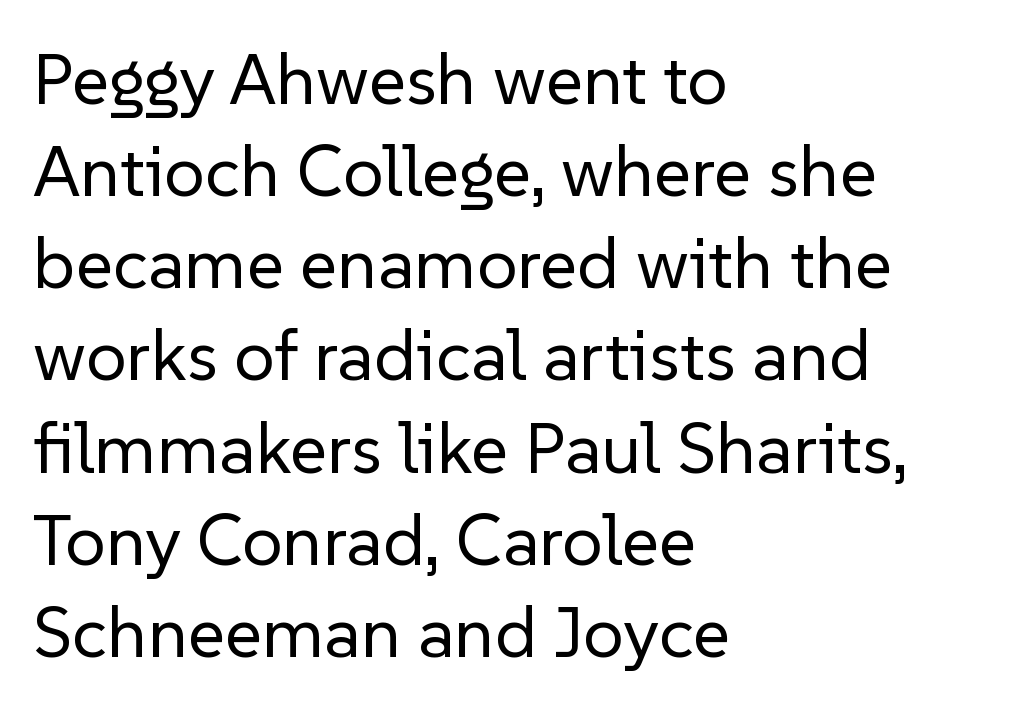
Q: Is the text bold? A: No.
Q: Is the text italic (slanted)? A: No, it is upright.
Q: Is the typeface a serif or a sans-serif typeface? A: Sans-serif.
Q: Is the text underlined? A: No.
Q: How is the paragraph aligned? A: Left-aligned.
Q: Is the spacing between letters normal or unusually wide? A: Normal.
Q: Is the spacing between lines tight, normal or loose? A: Normal.
Q: Width (condensed, normal, or wide)? A: Normal.
Q: Stroke contrast? A: Low.
Q: x-height? A: Medium.
Q: Monospaced? A: No.
